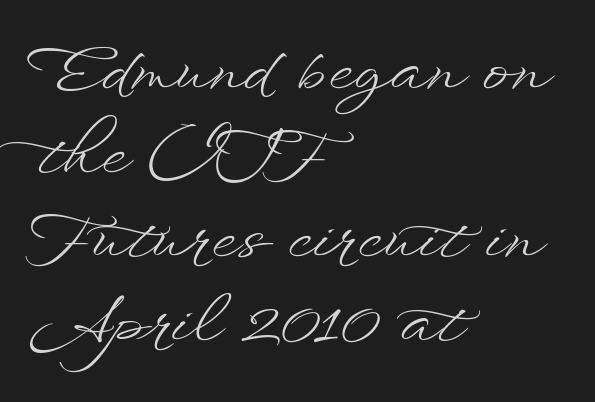
{"bold": "no", "weight": "light", "width": "wide", "stroke_contrast": "low", "x_height": "small", "monospaced": "no", "underline": "no", "align": "left", "line_spacing": "normal", "line_spacing_ratio": 1.31, "letter_spacing": "normal", "letter_spacing_em": 0.0, "glyph_px": 64}
